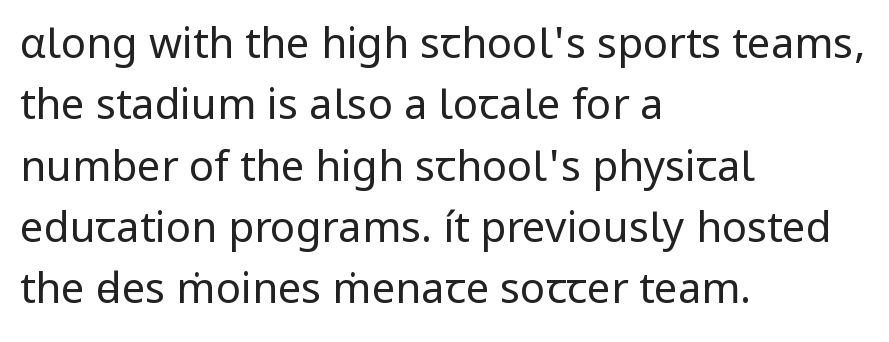
The image shows 42 px regular-weight sans-serif type, upright; set left-aligned, normal line spacing (1.46x), normal letter spacing, not underlined; low stroke contrast and a medium x-height.
